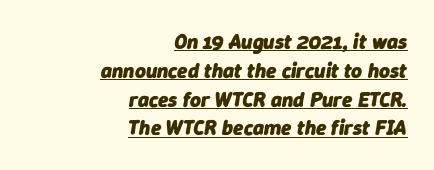
{"italic": "yes", "lean": "right", "slant_degrees": 9, "bold": "yes", "underline": "yes", "align": "right", "line_spacing": "normal", "line_spacing_ratio": 1.37, "letter_spacing": "normal", "letter_spacing_em": 0.0, "glyph_px": 21}
